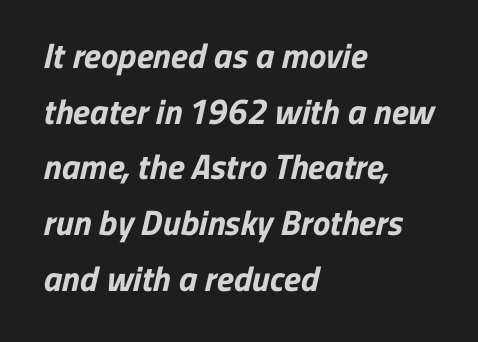
{"serif": "no", "bold": "yes", "weight": "bold", "width": "normal", "stroke_contrast": "low", "x_height": "medium", "monospaced": "no", "underline": "no", "align": "left", "line_spacing": "normal", "line_spacing_ratio": 1.59, "letter_spacing": "normal", "letter_spacing_em": 0.0, "glyph_px": 35}
